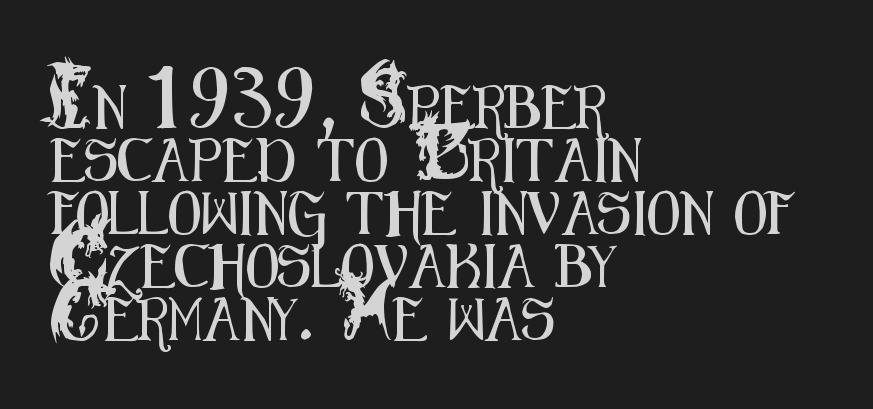
Does extra space separate the letters? No, they use regular spacing. The axis of the letterforms is exactly vertical. Proportional: the letters do not fall into vertical columns. Unmarked baselines from the first word to the last. Stroke terminals: plain, sans-serif.
